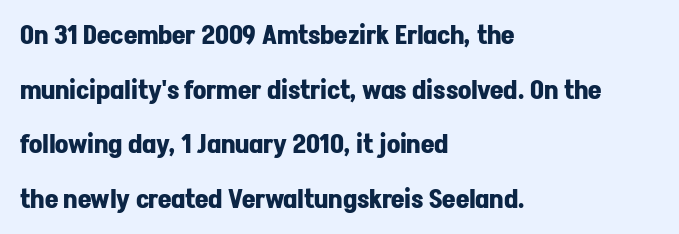
The image shows 26 px bold type, upright; set left-aligned, loose line spacing (2.1x), normal letter spacing, not underlined.
